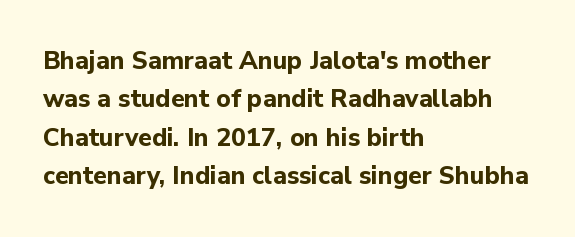
{"italic": "no", "bold": "yes", "underline": "no", "align": "left", "line_spacing": "normal", "line_spacing_ratio": 1.54, "letter_spacing": "normal", "letter_spacing_em": 0.0, "glyph_px": 25}
